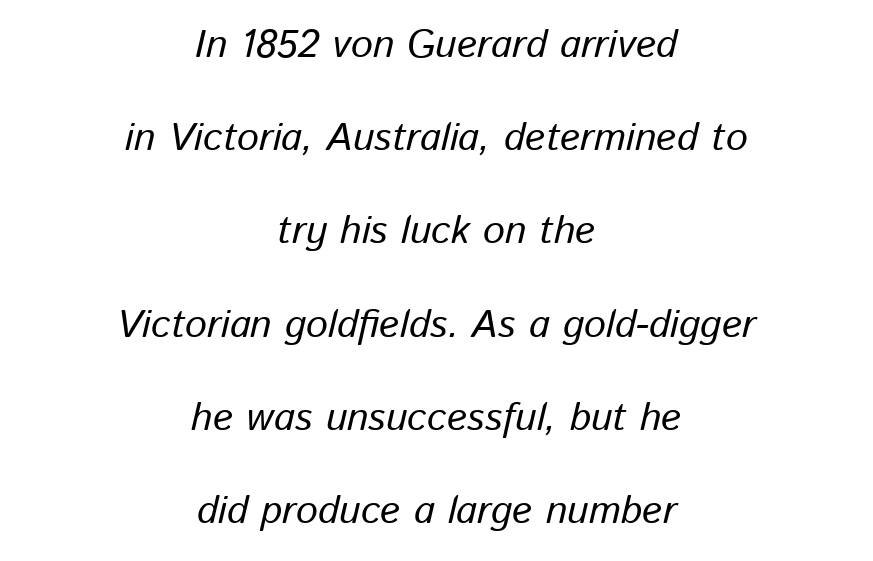
Q: Is the text italic (slanted)? A: Yes, it leans right by about 13 degrees.
Q: Is the text underlined? A: No.
Q: How is the paragraph aligned? A: Centered.
Q: Is the spacing between letters normal or unusually wide? A: Normal.
Q: Is the spacing between lines tight, normal or loose? A: Loose.
Q: Width (condensed, normal, or wide)? A: Normal.
Q: Stroke contrast? A: Low.
Q: x-height? A: Medium.
Q: Monospaced? A: No.
